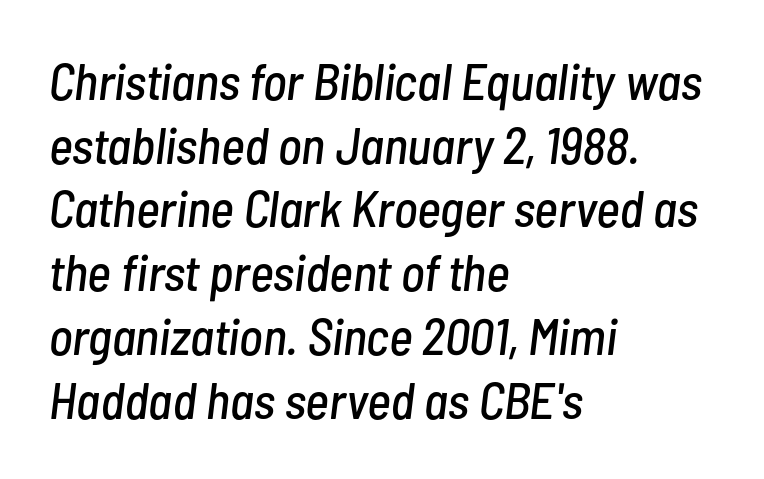
Q: Is the text italic (slanted)? A: Yes, it leans right by about 7 degrees.
Q: Is the text underlined? A: No.
Q: How is the paragraph aligned? A: Left-aligned.
Q: Is the spacing between letters normal or unusually wide? A: Normal.
Q: Is the spacing between lines tight, normal or loose? A: Normal.
Q: Width (condensed, normal, or wide)? A: Condensed.
Q: Stroke contrast? A: Low.
Q: x-height? A: Medium.
Q: Monospaced? A: No.
